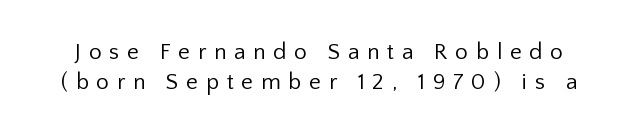
The image shows 23 px text type, upright; set normal line spacing (1.32x), unusually wide letter spacing (+0.33 em), not underlined.
